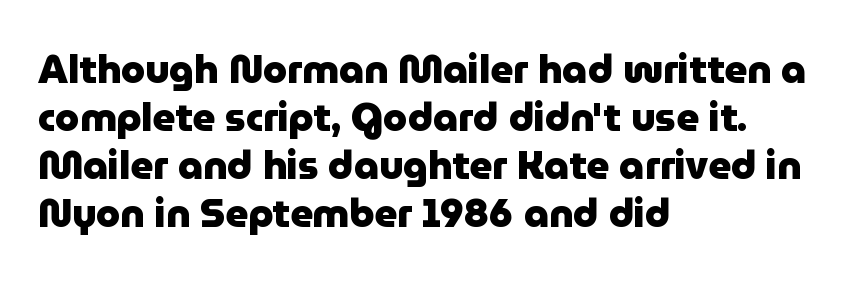
Q: Is the text bold? A: Yes.
Q: Is the text italic (slanted)? A: No, it is upright.
Q: Is the typeface a serif or a sans-serif typeface? A: Sans-serif.
Q: Is the text underlined? A: No.
Q: How is the paragraph aligned? A: Left-aligned.
Q: Is the spacing between letters normal or unusually wide? A: Normal.
Q: Width (condensed, normal, or wide)? A: Normal.
Q: Stroke contrast? A: Low.
Q: x-height? A: Medium.
Q: Monospaced? A: No.
